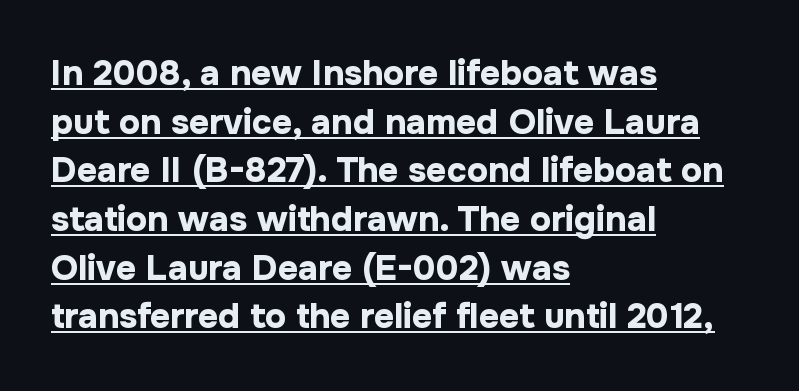
The image shows 35 px bold sans-serif type, upright; set left-aligned, normal line spacing (1.39x), normal letter spacing, underlined; low stroke contrast and a medium x-height.
